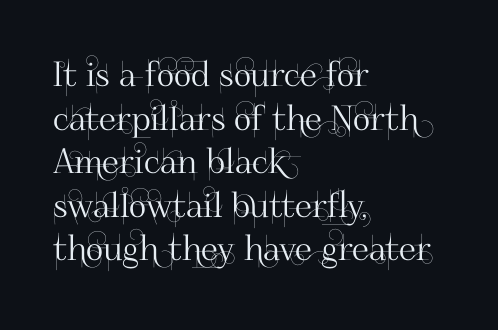
{"serif": "no", "italic": "no", "width": "normal", "stroke_contrast": "high", "x_height": "small", "monospaced": "no", "underline": "no", "align": "left", "line_spacing": "normal", "line_spacing_ratio": 1.28, "letter_spacing": "normal", "letter_spacing_em": 0.0, "glyph_px": 34}
